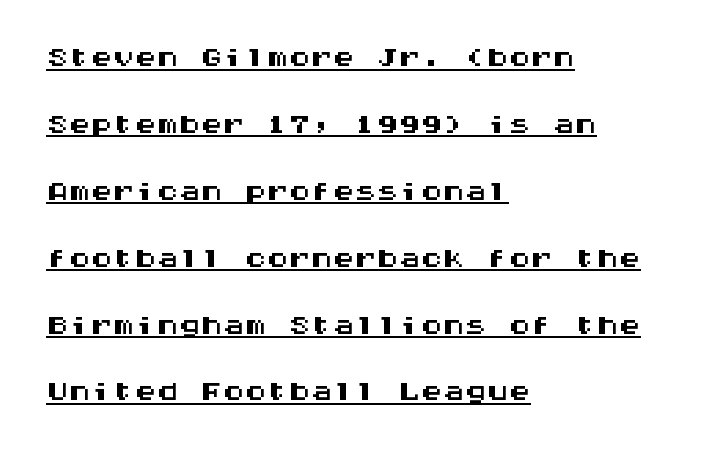
The string is rendered with underlining switched on. Notice how the stems are strictly vertical — no italics here. The face used here is monospaced, like something from a code editor. The font family rendered here belongs to the sans-serif group. Nothing unusual about the tracking: characters are spaced as the font intends. Compared with a centered layout, this one pins lines to the left instead.
